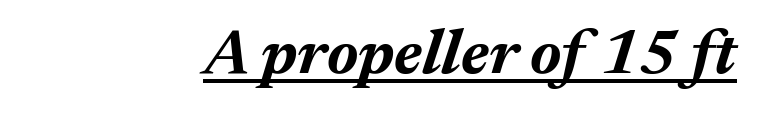
The horizontal fit of the characters is conventional and even. You'd pick this weight for a headline — it's a proper bold. Style check: oblique. Each line ends at the same right margin while the left side varies. Spacing verdict: proportional, widths tailored to each character.
